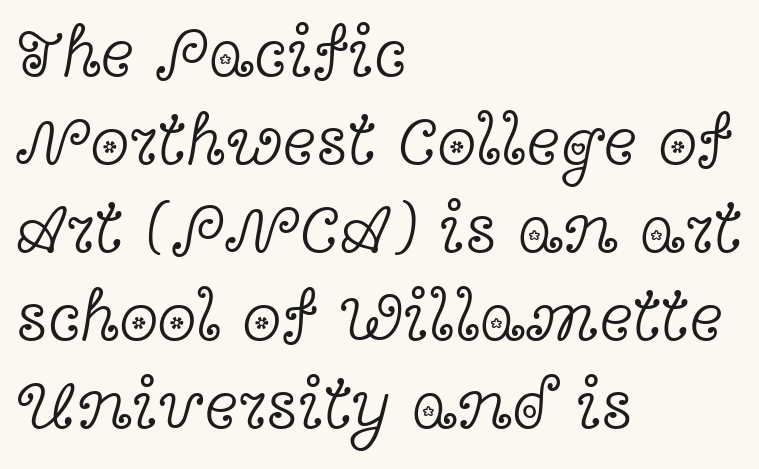
The image shows 71 px light, wide serif type, upright; set left-aligned, line spacing 1.24x, normal letter spacing, not underlined; a medium x-height.
